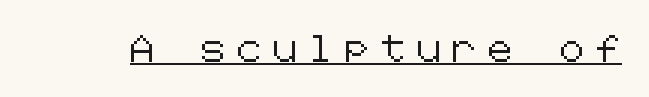
The image shows 27 px text type, upright; set unusually wide letter spacing (+0.44 em), underlined.
